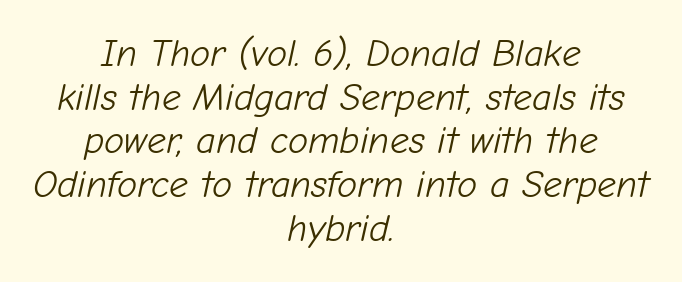
Has an underline been added? It has not. Caption: multi-line text, centered on the measure. Characters are canted at an angle relative to the baseline's perpendicular. This reads as an unemphasized weight, regular at the heaviest. Tracking value appears to be zero — textbook default spacing. A typesetter would call this leading minimal, almost set solid.
